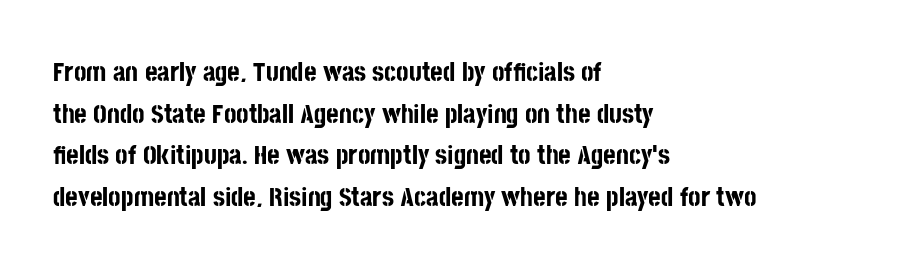
Q: Is the text bold? A: Yes.
Q: Is the text italic (slanted)? A: No, it is upright.
Q: Is the text underlined? A: No.
Q: How is the paragraph aligned? A: Left-aligned.
Q: Is the spacing between letters normal or unusually wide? A: Normal.
Q: Is the spacing between lines tight, normal or loose? A: Normal.
